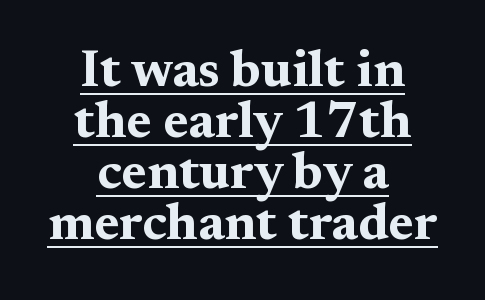
The image shows 52 px bold, wide serif type, upright; set centered, tight line spacing (0.98x), normal letter spacing, underlined; medium stroke contrast and a medium x-height.
